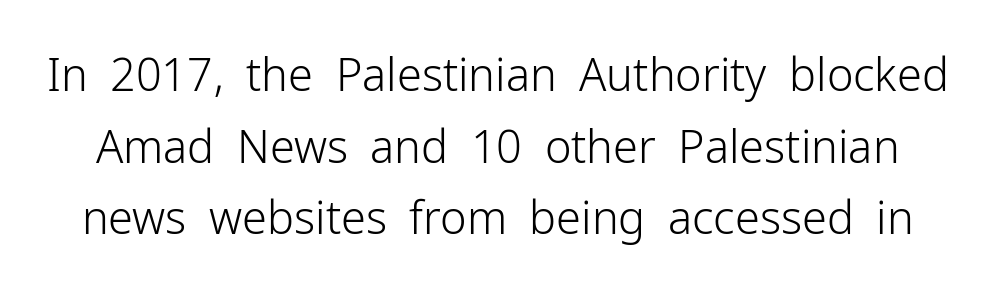
The image shows 45 px light sans-serif type, upright; set normal line spacing (1.59x), normal letter spacing, not underlined; low stroke contrast and a medium x-height.
